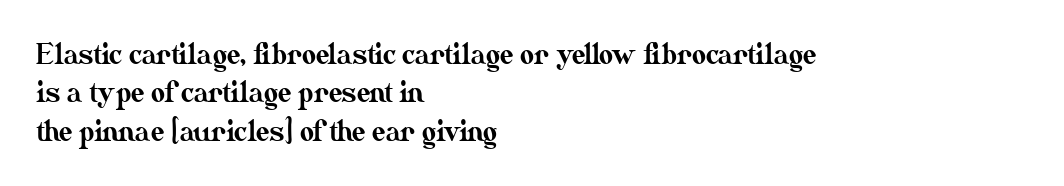
Q: Is the text italic (slanted)? A: No, it is upright.
Q: Is the text underlined? A: No.
Q: How is the paragraph aligned? A: Left-aligned.
Q: Is the spacing between letters normal or unusually wide? A: Normal.
Q: Is the spacing between lines tight, normal or loose? A: Normal.
